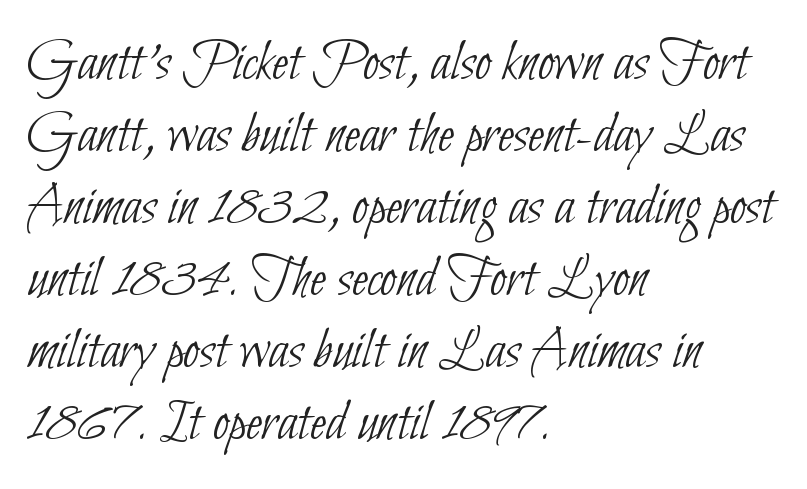
Q: Is the text bold? A: No.
Q: Is the typeface a serif or a sans-serif typeface? A: Sans-serif.
Q: Is the text underlined? A: No.
Q: How is the paragraph aligned? A: Left-aligned.
Q: Is the spacing between letters normal or unusually wide? A: Normal.
Q: Width (condensed, normal, or wide)? A: Condensed.
Q: Stroke contrast? A: Low.
Q: x-height? A: Small.
Q: Monospaced? A: No.
